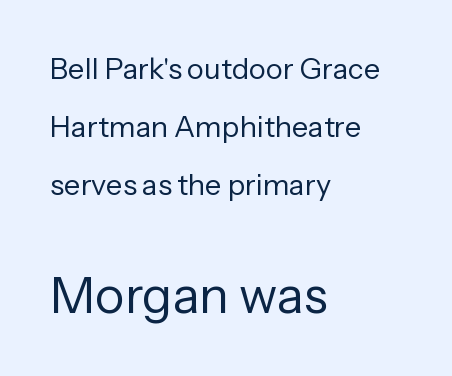
{"serif": "no", "italic": "no", "bold": "no", "weight": "regular", "width": "normal", "stroke_contrast": "low", "x_height": "medium", "monospaced": "no", "underline": "no", "align": "left", "line_spacing": "loose", "line_spacing_ratio": 2.0, "letter_spacing": "normal", "letter_spacing_em": 0.0, "larger_block": "second", "size_ratio": 1.72, "glyph_px": 50}
